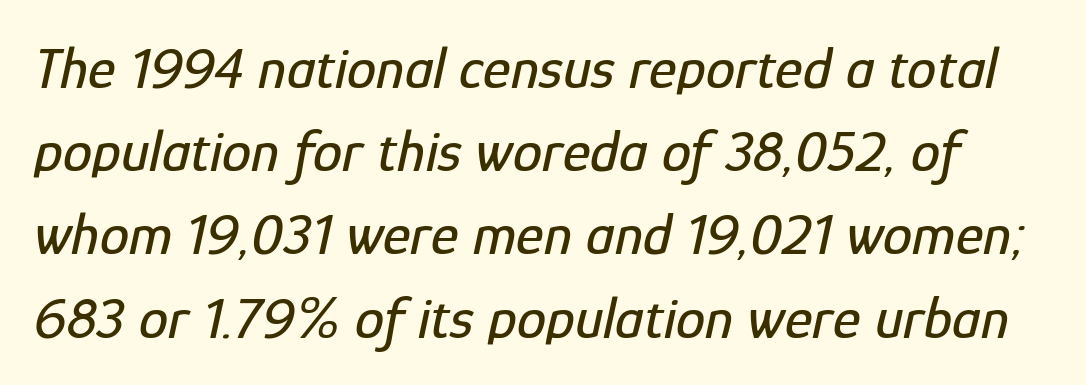
The image shows 59 px condensed type, italic (leaning right); set normal line spacing (1.41x), normal letter spacing, not underlined; low stroke contrast and a medium x-height.
